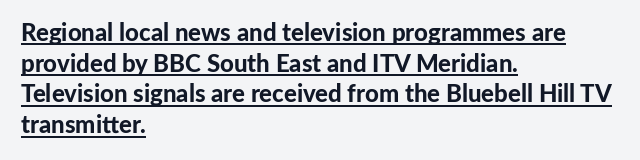
If you measured baseline to baseline, you'd find a middling distance. Each glyph is drawn with heavy, bold strokes. Underline: present. Each line starts at the same left margin while the right side varies. Tracking value appears to be zero — textbook default spacing.
